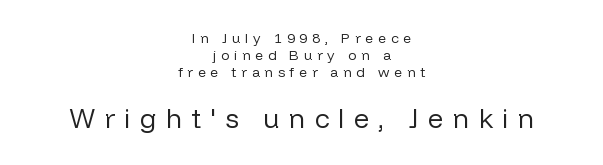
Q: Is the text bold? A: No.
Q: Is the text italic (slanted)? A: No, it is upright.
Q: Is the text underlined? A: No.
Q: How is the paragraph aligned? A: Centered.
Q: Is the spacing between letters normal or unusually wide? A: Unusually wide.
Q: Which block of text is set in a larger size, the first (top) or the second (bottom)? A: The second (bottom) one.
